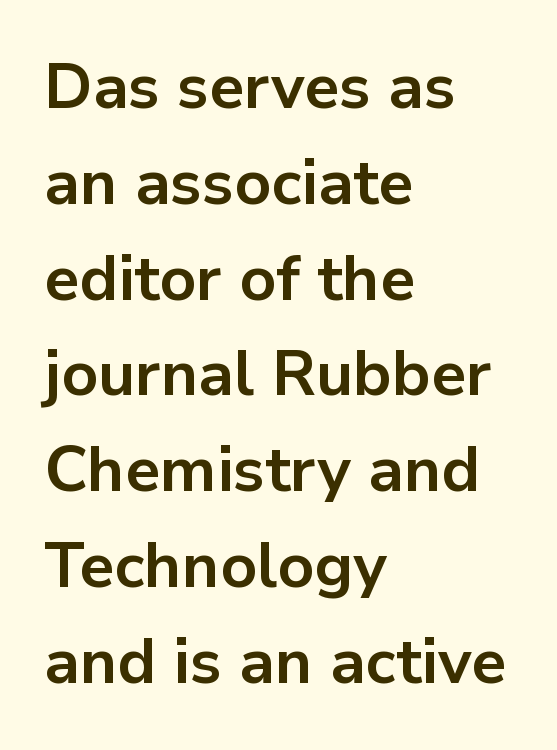
The image shows 63 px bold sans-serif type, upright; set left-aligned, normal line spacing (1.52x), normal letter spacing, not underlined; low stroke contrast and a medium x-height.
